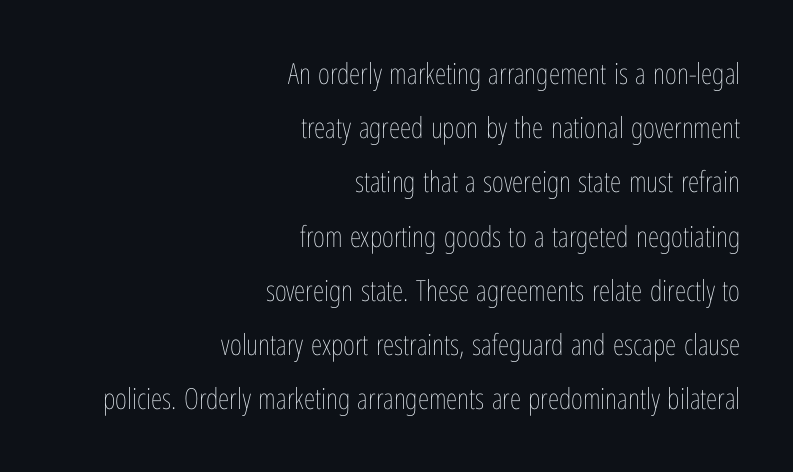
{"italic": "no", "bold": "no", "weight": "thin", "width": "condensed", "stroke_contrast": "low", "x_height": "medium", "monospaced": "no", "underline": "no", "align": "right", "line_spacing_ratio": 1.87, "letter_spacing": "normal", "letter_spacing_em": 0.0, "glyph_px": 29}
